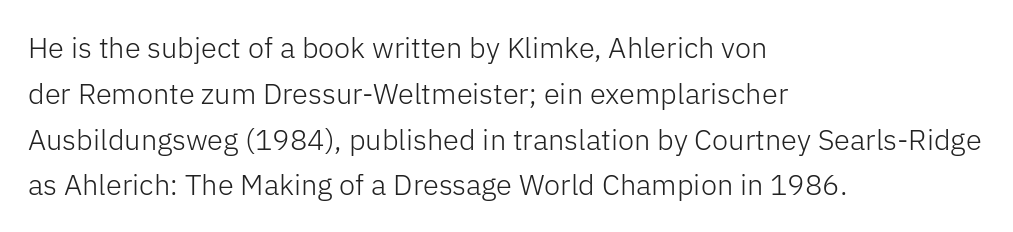
The image shows 29 px light sans-serif type, upright; set left-aligned, normal line spacing (1.58x), normal letter spacing, not underlined; low stroke contrast and a medium x-height.
